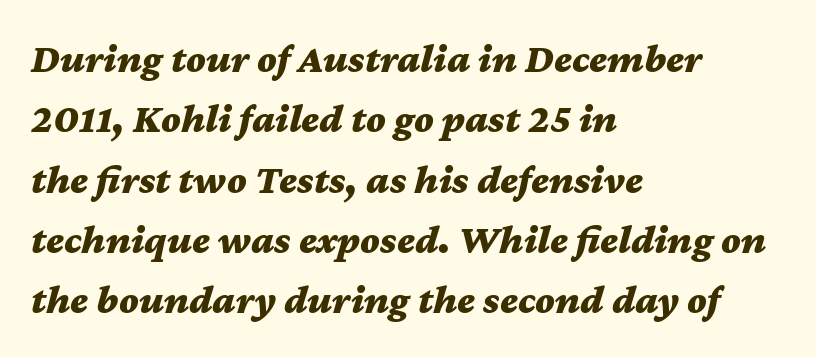
{"italic": "yes", "lean": "right", "slant_degrees": 12, "bold": "yes", "weight": "bold", "width": "wide", "stroke_contrast": "medium", "x_height": "medium", "monospaced": "no", "underline": "no", "align": "left", "line_spacing": "normal", "line_spacing_ratio": 1.47, "letter_spacing": "normal", "letter_spacing_em": 0.0, "glyph_px": 41}
